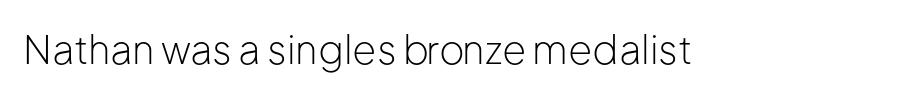
The letters advance in unequal steps, a hallmark of proportional type. Type style note: lacks serifs. Compared with typical body copy, the letter spacing here is the same. Heft: none added — not bold. Notice how the stems are strictly vertical — no italics here. Beneath every word, the page is bare.
